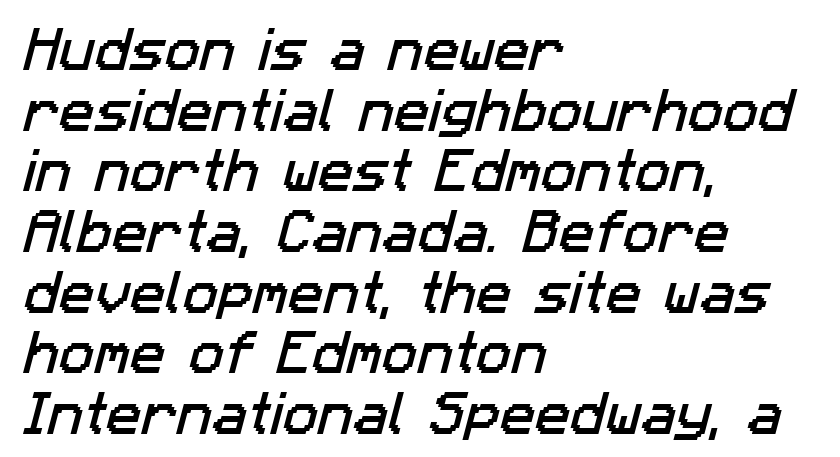
Casual observation: everything's shoved over to the left. Note the varied advance widths — an 'i' is clearly narrower than an 'm'. In terms of letterform style, serifs are entirely absent. Honestly, the row spacing looks completely unremarkable. Is the letter spacing exaggerated? No — it looks like the ordinary default.
